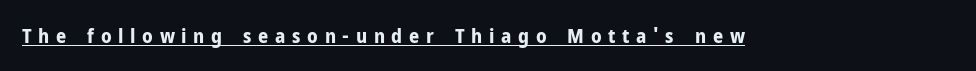
{"italic": "no", "bold": "yes", "underline": "yes", "letter_spacing": "wide", "letter_spacing_em": 0.33, "glyph_px": 20}
